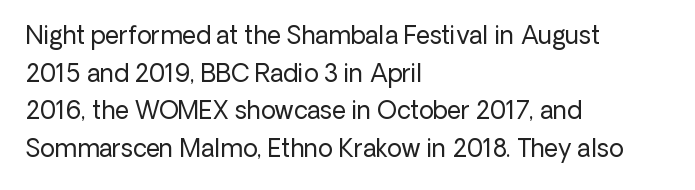
The image shows 24 px text type, upright; set left-aligned, normal line spacing (1.57x), normal letter spacing, not underlined.
